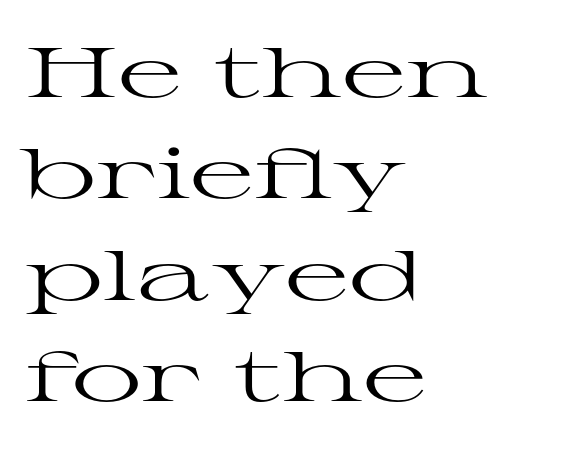
Q: Is the text bold? A: No.
Q: Is the text italic (slanted)? A: No, it is upright.
Q: Is the typeface a serif or a sans-serif typeface? A: Serif.
Q: Is the text underlined? A: No.
Q: How is the paragraph aligned? A: Left-aligned.
Q: Is the spacing between letters normal or unusually wide? A: Normal.
Q: Is the spacing between lines tight, normal or loose? A: Normal.
Q: Width (condensed, normal, or wide)? A: Wide.
Q: Stroke contrast? A: High.
Q: x-height? A: Medium.
Q: Monospaced? A: No.
